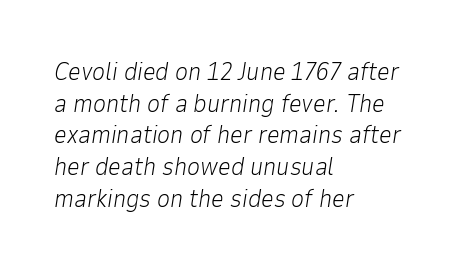
The passage shown is not underscored anywhere. The lines sit at an ordinary, default distance from one another. Heft: none added — not bold. There is no visible air inserted between adjacent glyphs.
